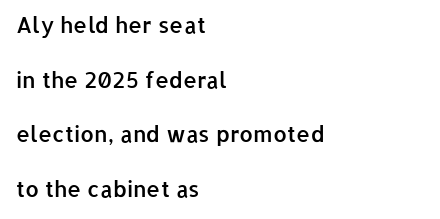
{"italic": "no", "bold": "semi", "underline": "no", "align": "left", "line_spacing": "loose", "line_spacing_ratio": 2.48, "letter_spacing": "normal", "letter_spacing_em": 0.0, "glyph_px": 22}
